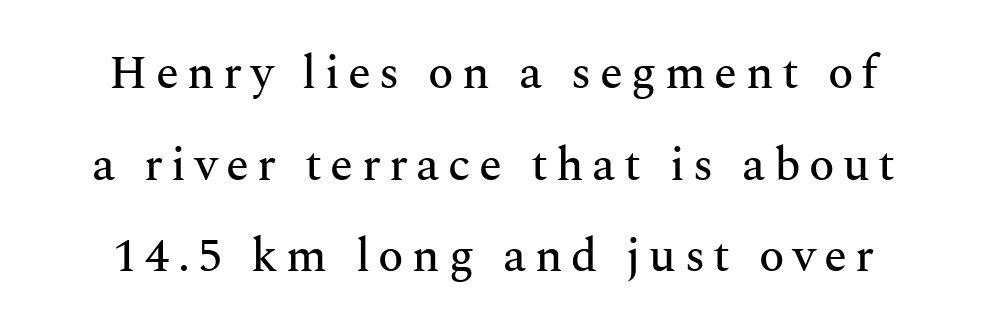
Q: Is the text italic (slanted)? A: No, it is upright.
Q: Is the typeface a serif or a sans-serif typeface? A: Serif.
Q: Is the text underlined? A: No.
Q: How is the paragraph aligned? A: Centered.
Q: Is the spacing between lines tight, normal or loose? A: Loose.
Q: Width (condensed, normal, or wide)? A: Normal.
Q: Stroke contrast? A: Medium.
Q: x-height? A: Medium.
Q: Monospaced? A: No.
